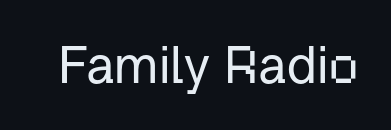
Check the space under the baseline: it is left empty. Vertical strokes here are truly vertical. Letterform terminals end flat and unadorned throughout the passage. The rendering keeps characters at their native spacing. These lines are rendered in a variable-pitch font.
